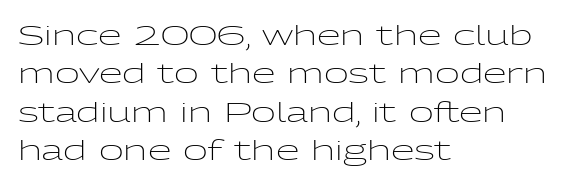
{"italic": "no", "bold": "no", "underline": "no", "align": "left", "line_spacing": "normal", "line_spacing_ratio": 1.42, "letter_spacing": "normal", "letter_spacing_em": 0.0, "glyph_px": 27}
